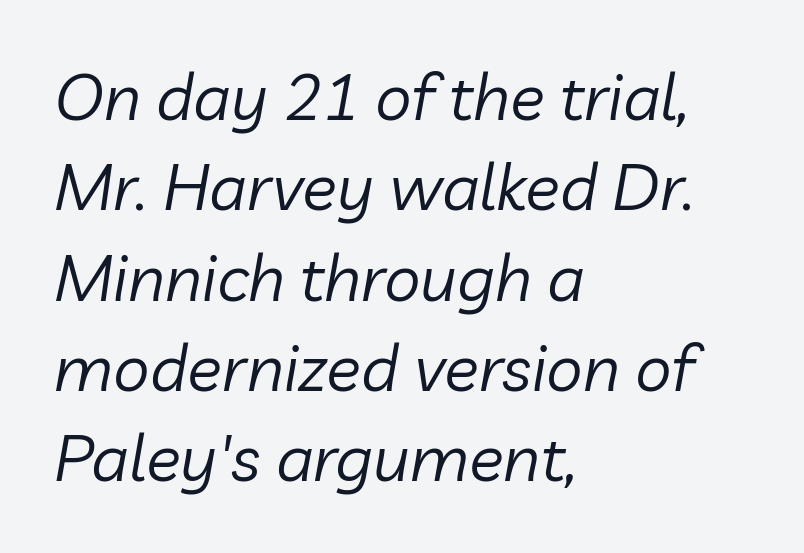
{"italic": "yes", "lean": "right", "slant_degrees": 10, "bold": "no", "weight": "regular", "width": "normal", "stroke_contrast": "low", "x_height": "medium", "monospaced": "no", "underline": "no", "align": "left", "line_spacing": "normal", "line_spacing_ratio": 1.39, "letter_spacing": "normal", "letter_spacing_em": 0.0, "glyph_px": 65}
